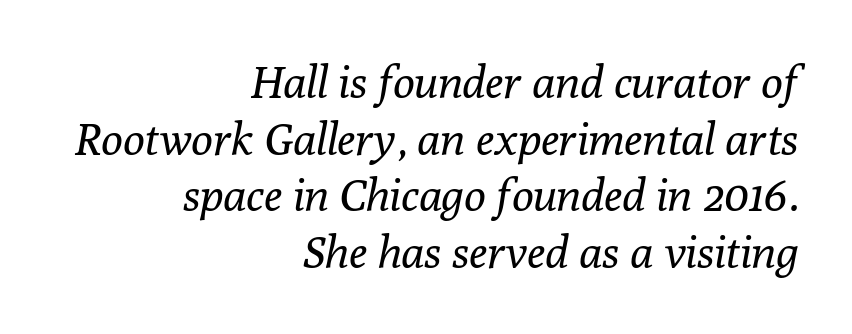
The image shows 45 px regular-weight serif type, italic (leaning right); set right-aligned, normal line spacing (1.26x), normal letter spacing, not underlined; low stroke contrast and a medium x-height.
